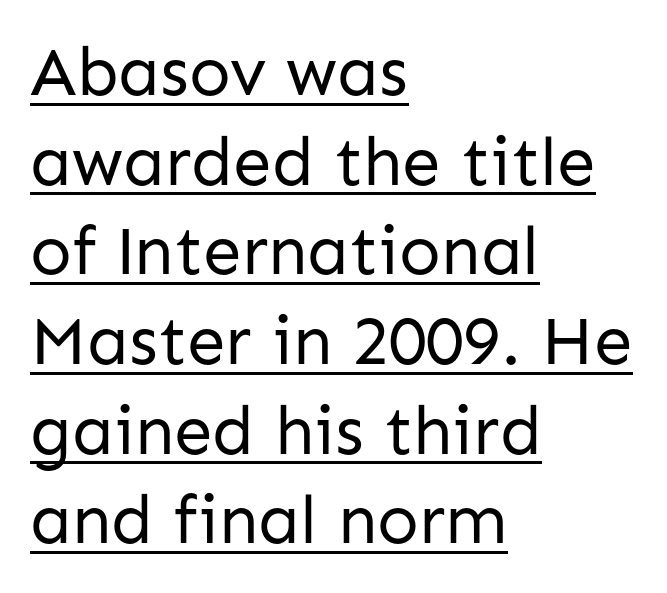
The image shows 69 px regular-weight sans-serif type, upright; set left-aligned, normal line spacing (1.3x), normal letter spacing, underlined; low stroke contrast and a medium x-height.
